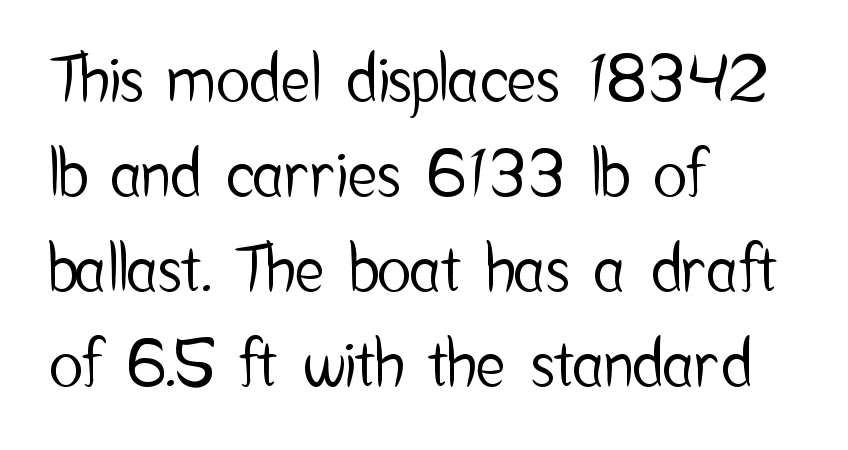
Each letter's strokes conclude bluntly, with no projecting serifs. The ragged edge is on the right, which tells us the setting is flush left. The space beneath each line is pristine and unruled. Words appear dense and cohesive because spacing is normal. Rendered with straight, roman letterforms. Normally led — the rows are evenly, conventionally spaced.
